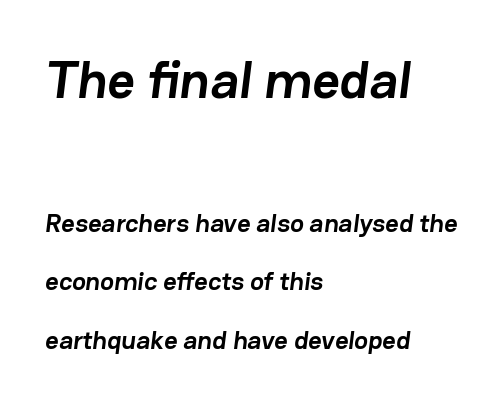
Q: Is the text bold? A: Yes.
Q: Is the typeface a serif or a sans-serif typeface? A: Sans-serif.
Q: Is the text underlined? A: No.
Q: How is the paragraph aligned? A: Left-aligned.
Q: Is the spacing between letters normal or unusually wide? A: Normal.
Q: Is the spacing between lines tight, normal or loose? A: Loose.
Q: Which block of text is set in a larger size, the first (top) or the second (bottom)? A: The first (top) one.
Q: Width (condensed, normal, or wide)? A: Normal.
Q: Stroke contrast? A: Low.
Q: x-height? A: Medium.
Q: Monospaced? A: No.
